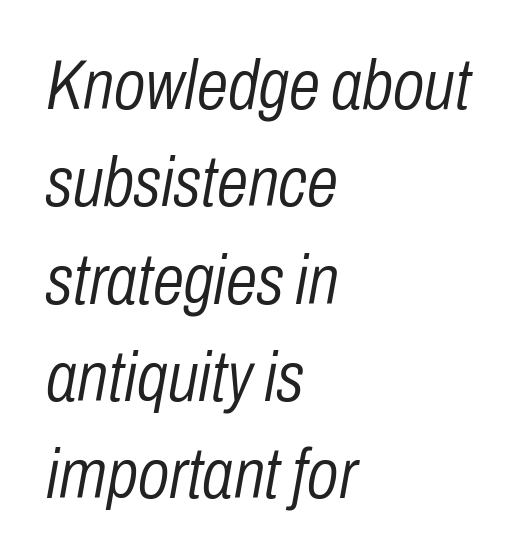
{"italic": "yes", "lean": "right", "slant_degrees": 10, "bold": "no", "weight": "light", "width": "condensed", "stroke_contrast": "low", "x_height": "medium", "monospaced": "no", "underline": "no", "align": "left", "line_spacing": "normal", "line_spacing_ratio": 1.37, "letter_spacing": "normal", "letter_spacing_em": 0.0, "glyph_px": 71}
